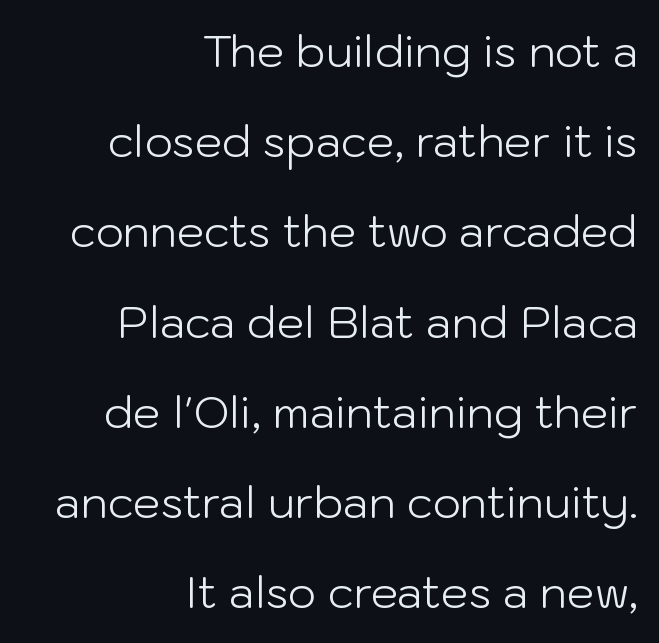
The image shows 44 px light sans-serif type, upright; set right-aligned, loose line spacing (2.05x), normal letter spacing, not underlined; low stroke contrast and a medium x-height.
